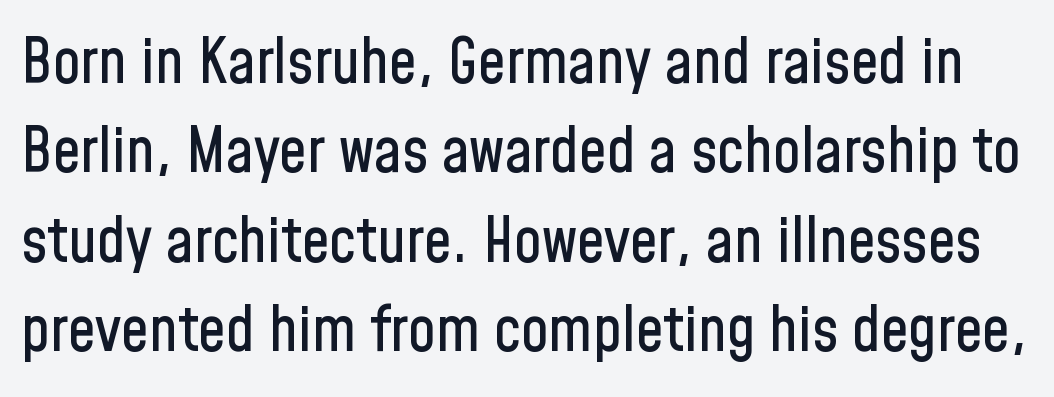
Q: Is the text italic (slanted)? A: No, it is upright.
Q: Is the typeface a serif or a sans-serif typeface? A: Sans-serif.
Q: Is the text underlined? A: No.
Q: Is the spacing between letters normal or unusually wide? A: Normal.
Q: Is the spacing between lines tight, normal or loose? A: Normal.
Q: Width (condensed, normal, or wide)? A: Condensed.
Q: Stroke contrast? A: Low.
Q: x-height? A: Medium.
Q: Monospaced? A: No.
